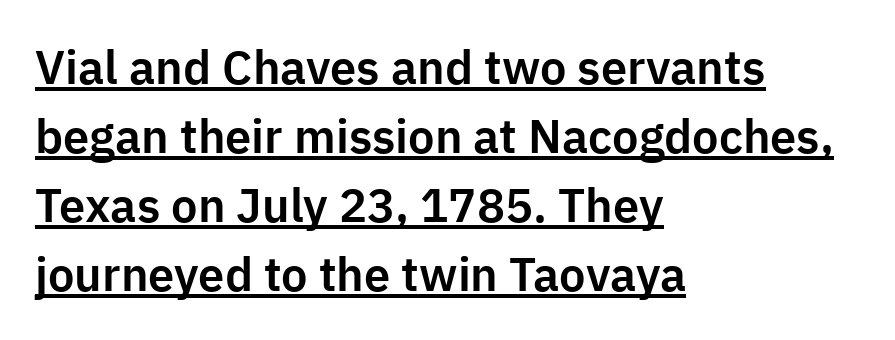
Q: Is the text italic (slanted)? A: No, it is upright.
Q: Is the typeface a serif or a sans-serif typeface? A: Sans-serif.
Q: Is the text underlined? A: Yes.
Q: How is the paragraph aligned? A: Left-aligned.
Q: Is the spacing between letters normal or unusually wide? A: Normal.
Q: Is the spacing between lines tight, normal or loose? A: Normal.
Q: Width (condensed, normal, or wide)? A: Normal.
Q: Stroke contrast? A: Low.
Q: x-height? A: Medium.
Q: Monospaced? A: No.
